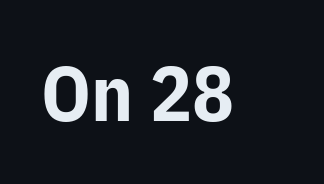
The image shows 78 px bold sans-serif type, upright; set normal letter spacing, not underlined; low stroke contrast and a medium x-height.
